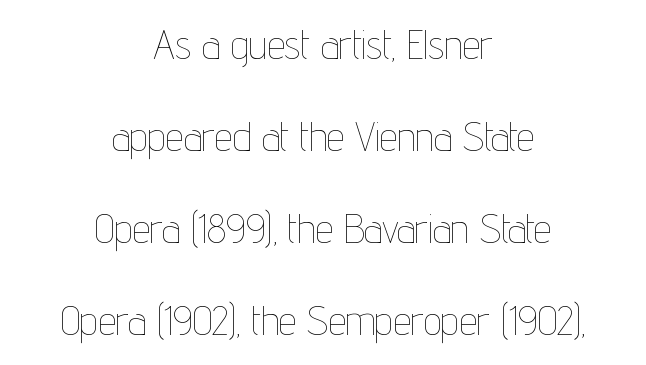
The passage shown stacks its lines with a broad gap. A roman cut, with each character standing at attention. Underlining? Definitely not there. Words appear dense and cohesive because spacing is normal. The face used here is proportionally spaced, like ordinary book or web type.
